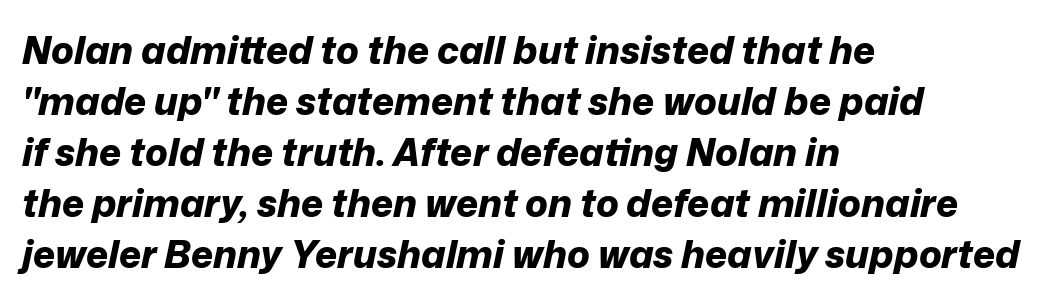
Here the designer chose a conventional face with non-uniform glyph widths. The text carries the slant typical of an italic or oblique font. If you measured baseline to baseline, you'd find a middling distance. A classic flush-left, rag-right setting is used for this passage. Look at the tracking — it's just the regular setting, nothing added. The font is running at its bold setting.
